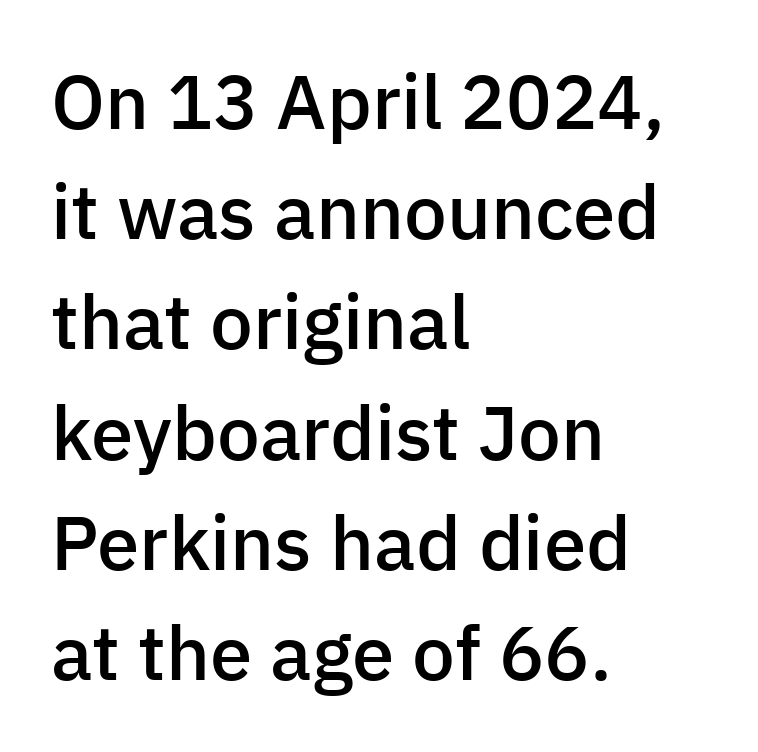
The area under the type is left untouched. Tracking value appears to be zero — textbook default spacing. This block has exactly the height ordinary leading produces. I'd describe the lettering as semibold — firm but not a full bold.
